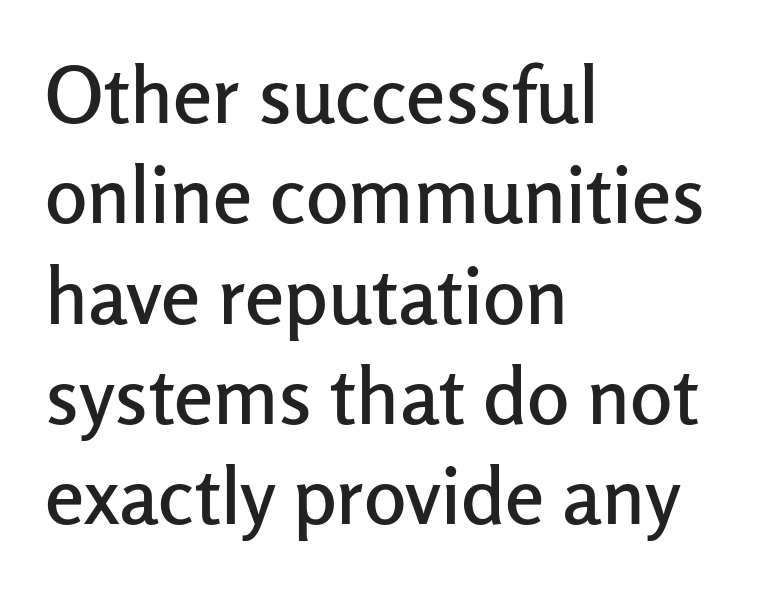
Q: Is the text italic (slanted)? A: No, it is upright.
Q: Is the typeface a serif or a sans-serif typeface? A: Sans-serif.
Q: Is the text underlined? A: No.
Q: How is the paragraph aligned? A: Left-aligned.
Q: Is the spacing between letters normal or unusually wide? A: Normal.
Q: Is the spacing between lines tight, normal or loose? A: Normal.
Q: Width (condensed, normal, or wide)? A: Normal.
Q: Stroke contrast? A: Low.
Q: x-height? A: Medium.
Q: Monospaced? A: No.
